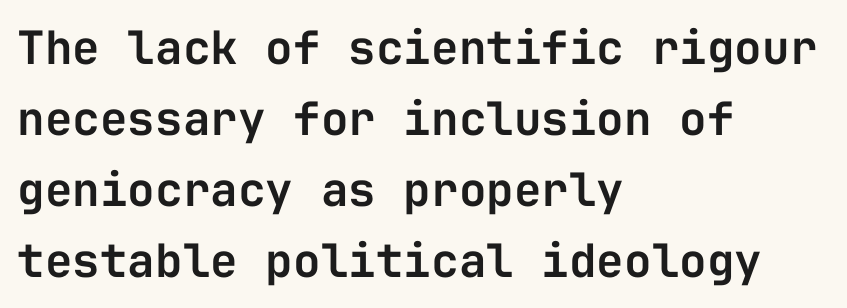
Every row of glyphs begins at an identical x-position on the left. Note: no serifs on the glyphs. Note the uniform advance width — an 'i' takes as much space as an 'm'. You can tell it's not italic because the verticals are truly vertical. Is there much room between lines? A standard amount, neither cramped nor airy. The foot of each line stays bare and open.
